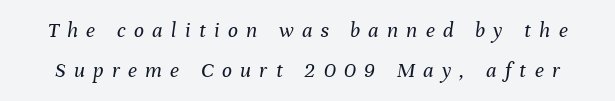
Q: Is the text bold? A: No.
Q: Is the text italic (slanted)? A: Yes, it leans right by about 8 degrees.
Q: Is the text underlined? A: No.
Q: Is the spacing between letters normal or unusually wide? A: Unusually wide.
